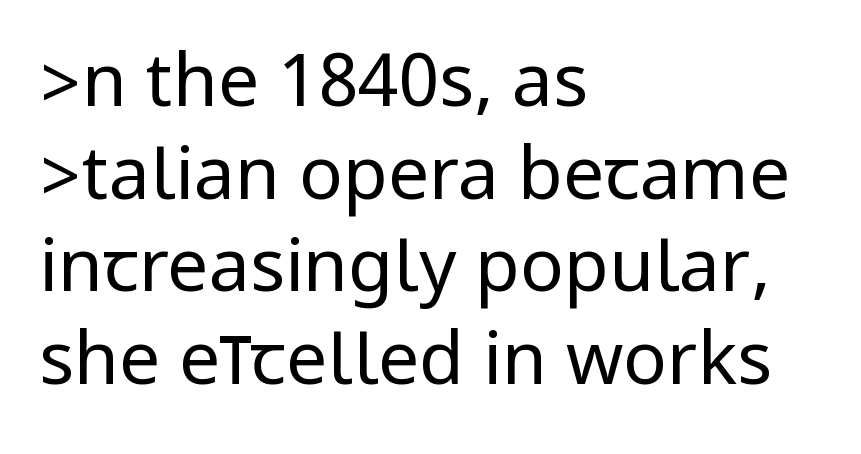
Check under the words: just untouched page. No heavy texture on the line: the type isn't bold. Observe the ordinary spacing: letters are neighbours, not strangers. You can tell from the bare stems that sans-serif type was used.
